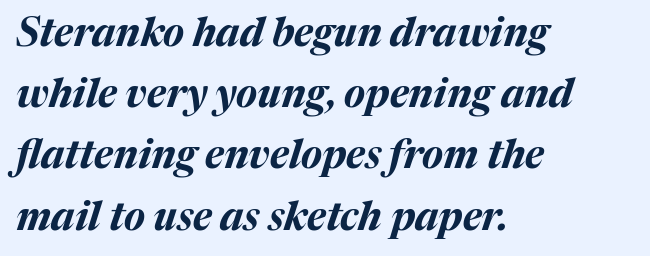
The image shows 39 px bold type, italic (leaning right); set left-aligned, normal line spacing (1.57x), normal letter spacing, not underlined; medium stroke contrast and a medium x-height.
